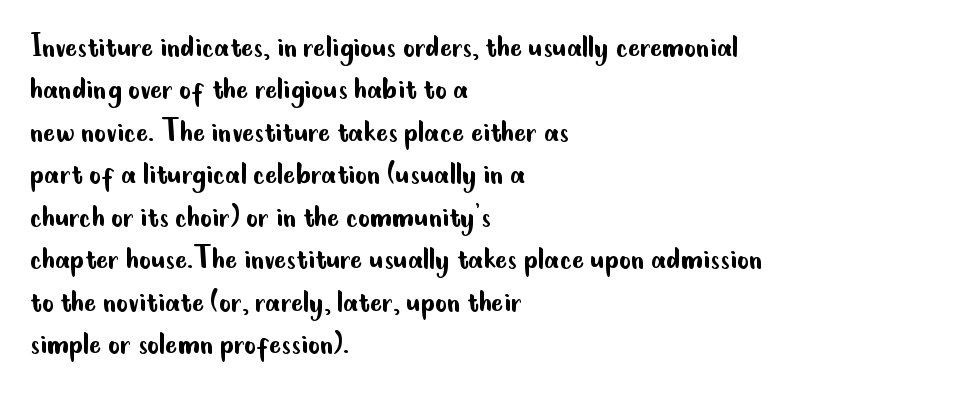
The image shows 36 px regular-weight, condensed sans-serif type, upright; set left-aligned, line spacing 1.18x, normal letter spacing, not underlined; low stroke contrast and a small x-height.
